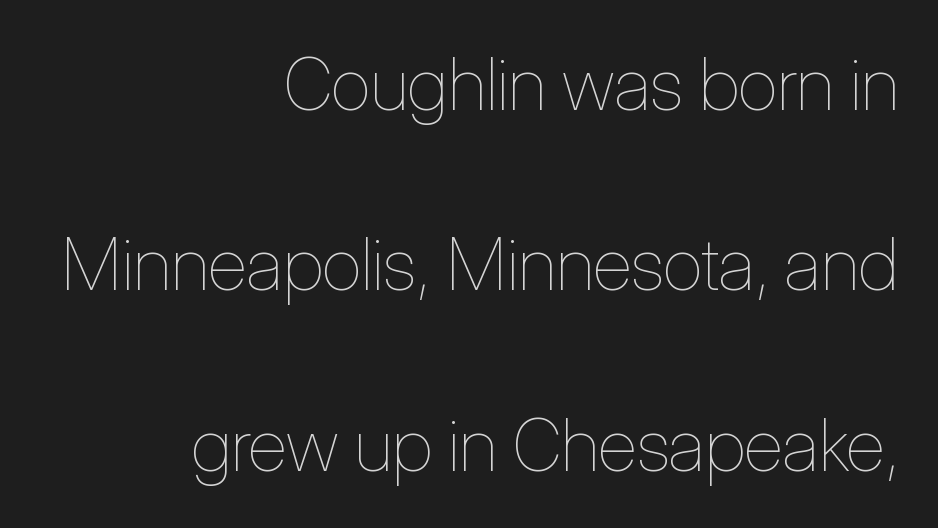
Q: Is the text bold? A: No.
Q: Is the text italic (slanted)? A: No, it is upright.
Q: Is the text underlined? A: No.
Q: How is the paragraph aligned? A: Right-aligned.
Q: Is the spacing between letters normal or unusually wide? A: Normal.
Q: Is the spacing between lines tight, normal or loose? A: Loose.
Q: Width (condensed, normal, or wide)? A: Condensed.
Q: Stroke contrast? A: Low.
Q: x-height? A: Medium.
Q: Monospaced? A: No.
